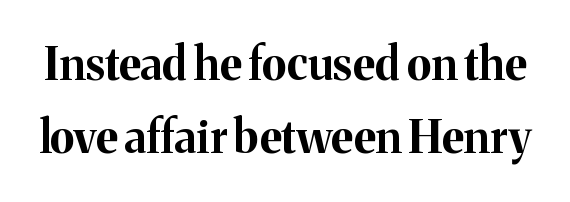
{"serif": "yes", "italic": "no", "bold": "yes", "weight": "bold", "width": "normal", "stroke_contrast": "medium", "x_height": "medium", "monospaced": "no", "underline": "no", "line_spacing": "normal", "line_spacing_ratio": 1.63, "letter_spacing": "normal", "letter_spacing_em": 0.0, "glyph_px": 45}
